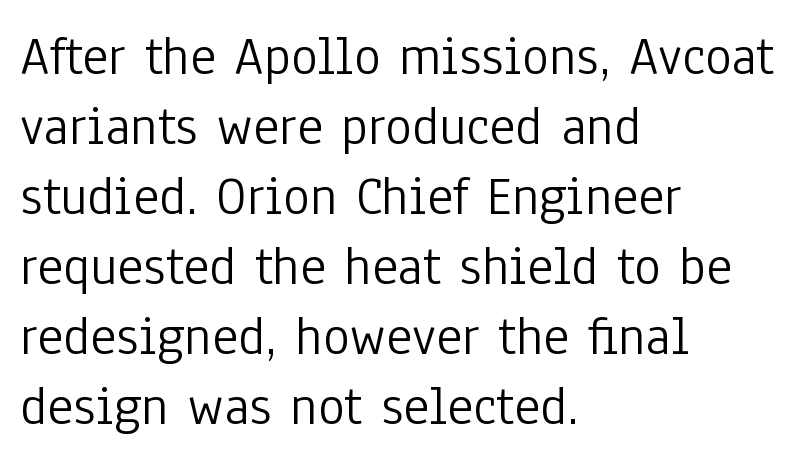
The image shows 56 px light, condensed sans-serif type, upright; set left-aligned, normal line spacing (1.25x), normal letter spacing, not underlined; low stroke contrast and a medium x-height.
